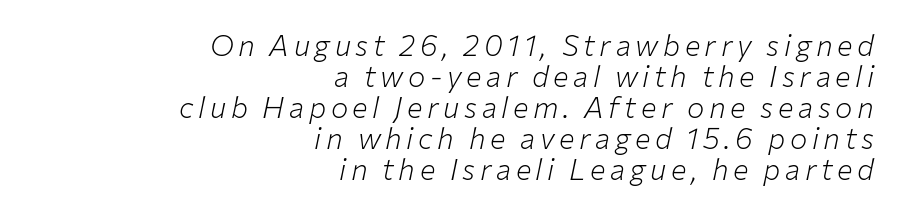
Q: Is the text bold? A: No.
Q: Is the text italic (slanted)? A: Yes, it leans right by about 12 degrees.
Q: Is the text underlined? A: No.
Q: How is the paragraph aligned? A: Right-aligned.
Q: Is the spacing between lines tight, normal or loose? A: Tight.
Q: Width (condensed, normal, or wide)? A: Normal.
Q: Stroke contrast? A: Low.
Q: x-height? A: Medium.
Q: Monospaced? A: No.
